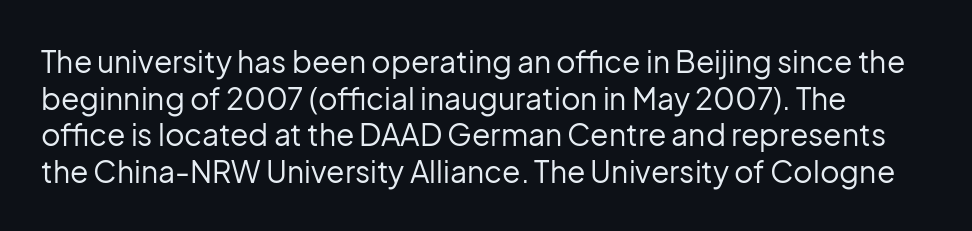
{"serif": "no", "italic": "no", "bold": "no", "weight": "regular", "width": "normal", "stroke_contrast": "low", "x_height": "medium", "monospaced": "no", "underline": "no", "line_spacing_ratio": 1.22, "letter_spacing": "normal", "letter_spacing_em": 0.0, "glyph_px": 30}
